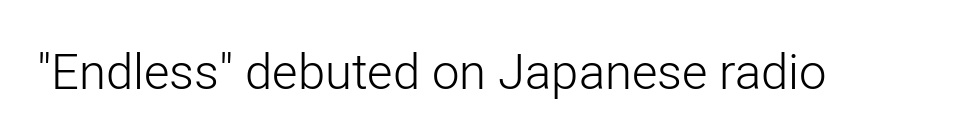
{"serif": "no", "italic": "no", "bold": "no", "weight": "light", "width": "normal", "stroke_contrast": "low", "x_height": "medium", "monospaced": "no", "underline": "no", "letter_spacing": "normal", "letter_spacing_em": 0.0, "glyph_px": 49}
